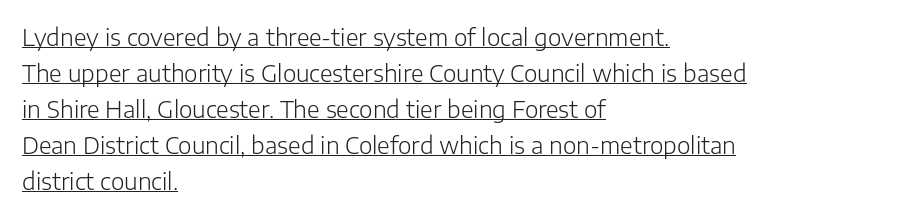
The image shows 23 px text type, upright; set left-aligned, normal line spacing (1.57x), normal letter spacing, underlined.
